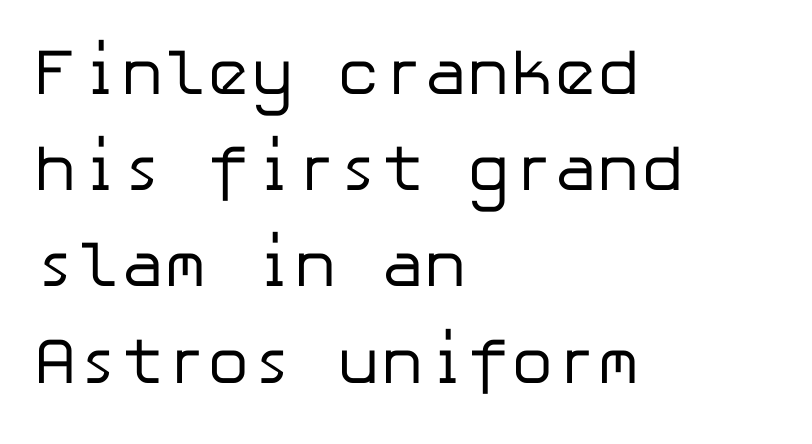
The image shows 65 px regular-weight sans-serif type, upright; set left-aligned, normal line spacing (1.48x), normal letter spacing, not underlined; low stroke contrast and a medium x-height.
